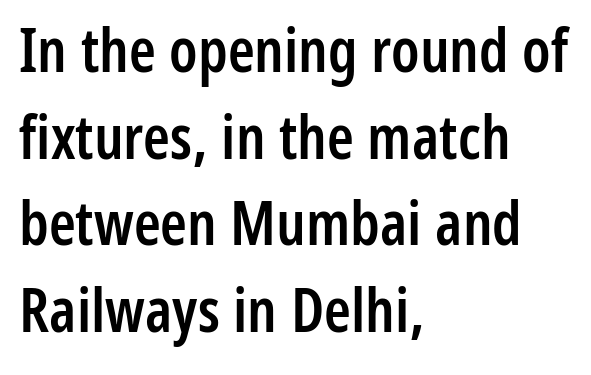
The image shows 61 px semibold, condensed sans-serif type, upright; set left-aligned, normal line spacing (1.42x), normal letter spacing, not underlined; low stroke contrast and a medium x-height.
